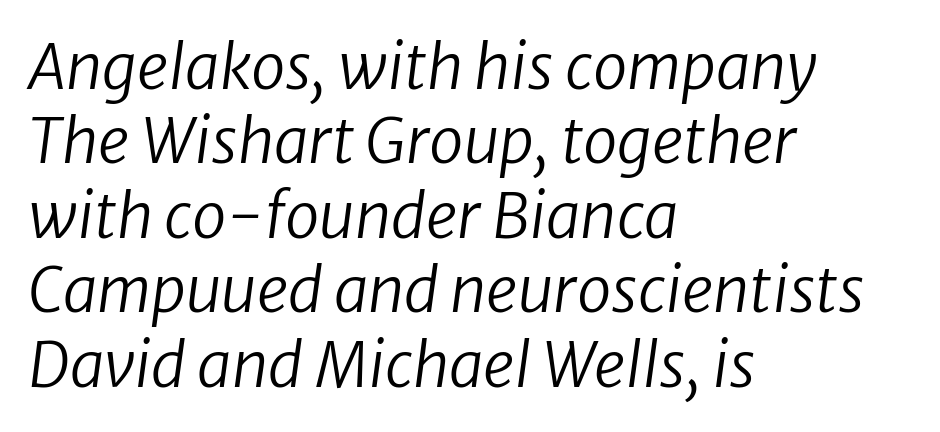
{"italic": "yes", "lean": "right", "slant_degrees": 8, "bold": "no", "weight": "regular", "width": "normal", "stroke_contrast": "low", "x_height": "medium", "monospaced": "no", "underline": "no", "align": "left", "line_spacing_ratio": 1.2, "letter_spacing": "normal", "letter_spacing_em": 0.0, "glyph_px": 62}
